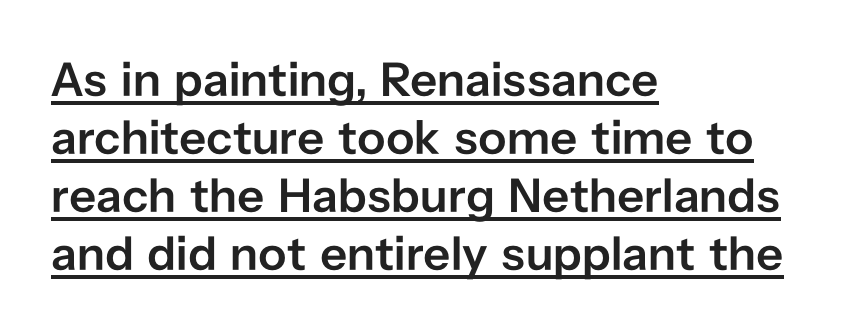
{"serif": "no", "italic": "no", "bold": "semi", "weight": "semibold", "width": "normal", "stroke_contrast": "low", "x_height": "medium", "monospaced": "no", "underline": "yes", "align": "left", "line_spacing_ratio": 1.21, "letter_spacing": "normal", "letter_spacing_em": 0.0, "glyph_px": 48}
